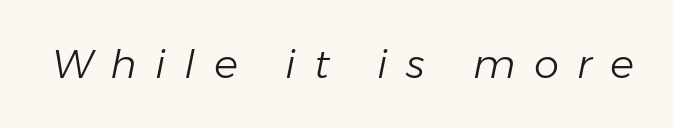
Q: Is the text bold? A: No.
Q: Is the text italic (slanted)? A: Yes, it leans right by about 11 degrees.
Q: Is the text underlined? A: No.
Q: Is the spacing between letters normal or unusually wide? A: Unusually wide.
Q: Width (condensed, normal, or wide)? A: Normal.
Q: Stroke contrast? A: Low.
Q: x-height? A: Medium.
Q: Monospaced? A: No.
